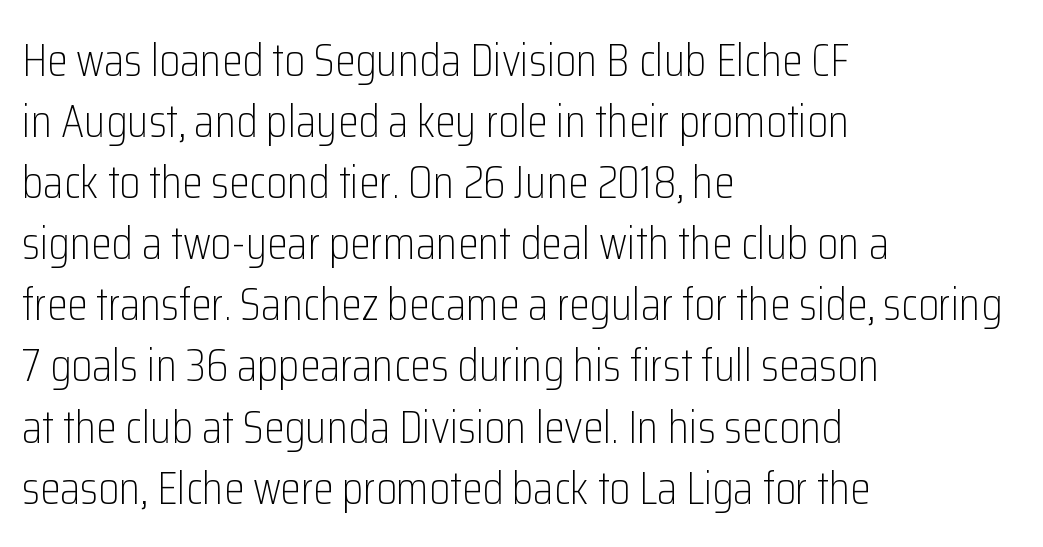
Q: Is the text bold? A: No.
Q: Is the text italic (slanted)? A: No, it is upright.
Q: Is the typeface a serif or a sans-serif typeface? A: Sans-serif.
Q: Is the text underlined? A: No.
Q: How is the paragraph aligned? A: Left-aligned.
Q: Is the spacing between letters normal or unusually wide? A: Normal.
Q: Is the spacing between lines tight, normal or loose? A: Normal.
Q: Width (condensed, normal, or wide)? A: Condensed.
Q: Stroke contrast? A: Low.
Q: x-height? A: Medium.
Q: Monospaced? A: No.
